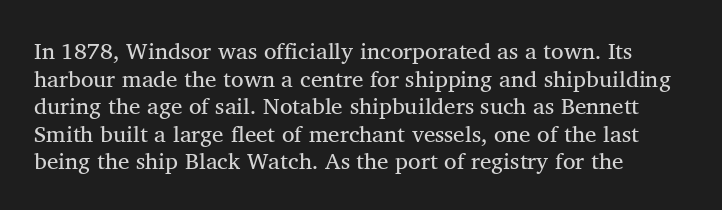
The image shows 23 px text type; set line spacing 1.2x, normal letter spacing, not underlined.
